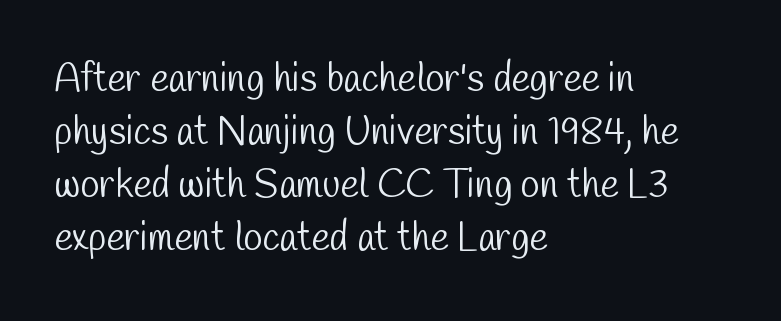
This is not heavy type; no bold has been used. A classic flush-left, rag-right setting is used for this passage. Short note: letters normally spaced. Clear beneath every line of the passage. Note the varied advance widths — an 'i' is clearly narrower than an 'm'.
